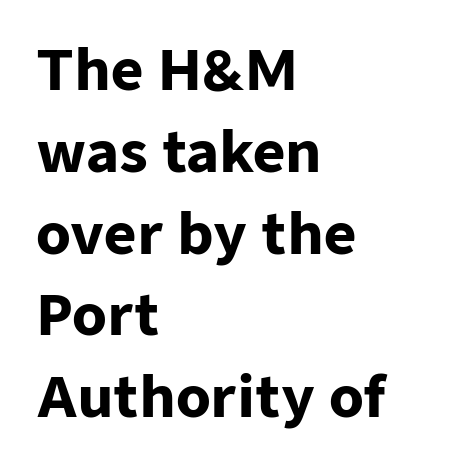
The image shows 56 px heavy sans-serif type, upright; set left-aligned, normal line spacing (1.46x), normal letter spacing, not underlined; low stroke contrast and a medium x-height.
